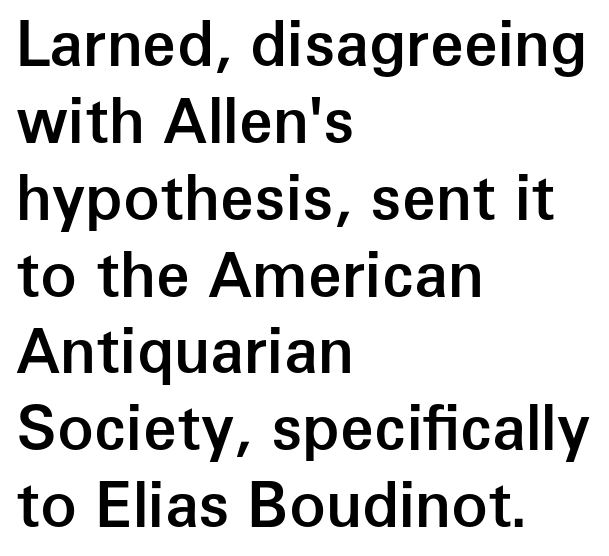
{"serif": "no", "italic": "no", "bold": "semi", "weight": "semibold", "width": "normal", "stroke_contrast": "low", "x_height": "medium", "monospaced": "no", "underline": "no", "align": "left", "line_spacing": "normal", "line_spacing_ratio": 1.26, "letter_spacing": "normal", "letter_spacing_em": 0.0, "glyph_px": 61}
